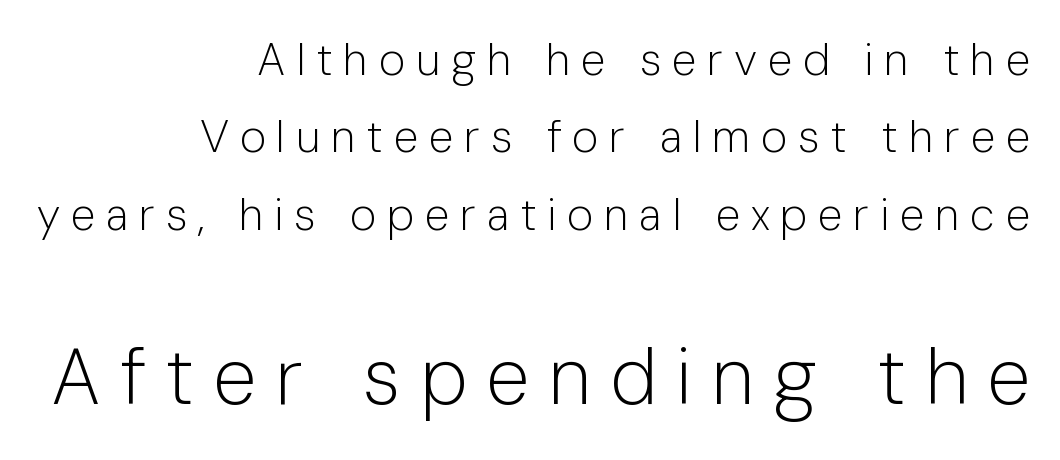
The image shows 79 px light sans-serif type, upright; set right-aligned, line spacing 1.72x, unusually wide letter spacing (+0.24 em), not underlined; the second (bottom) block is 1.76x larger; low stroke contrast and a medium x-height.
